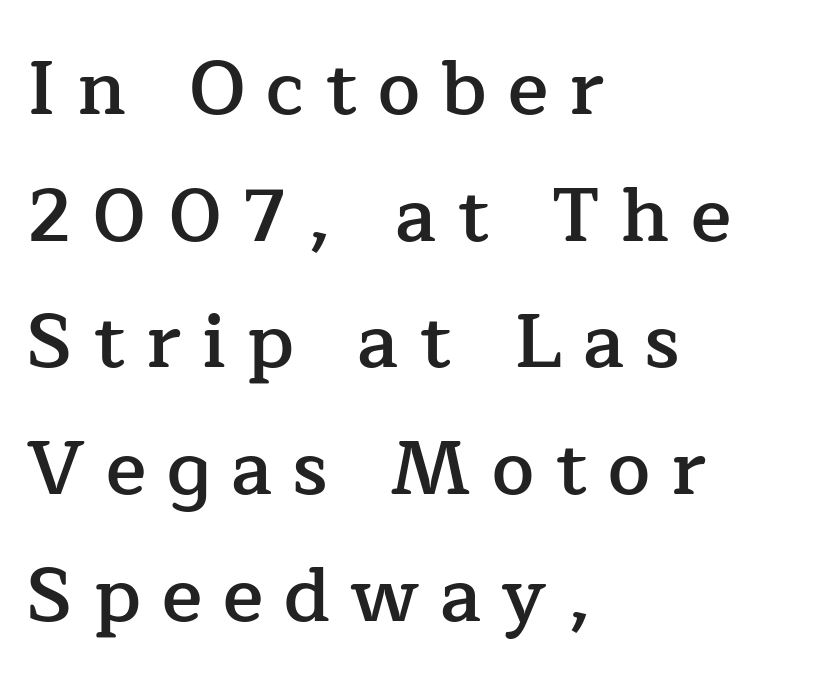
The glyphs have the mass of a demibold cut, below bold. Does extra space separate the letters? Yes, quite a lot of it. This is roman type, the default non-slanted kind. Looks like regular typesetting: each glyph gets only the width it needs. This sample is left-justified, so line endings fall wherever the words run out. Descenders are the only things crossing below the line.
